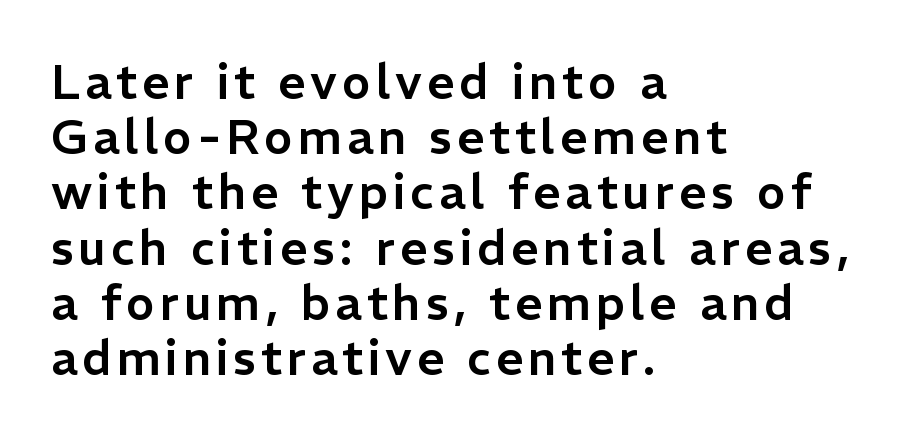
{"serif": "no", "italic": "no", "width": "normal", "stroke_contrast": "low", "x_height": "medium", "monospaced": "no", "underline": "no", "align": "left", "line_spacing": "tight", "line_spacing_ratio": 1.15, "glyph_px": 48}
